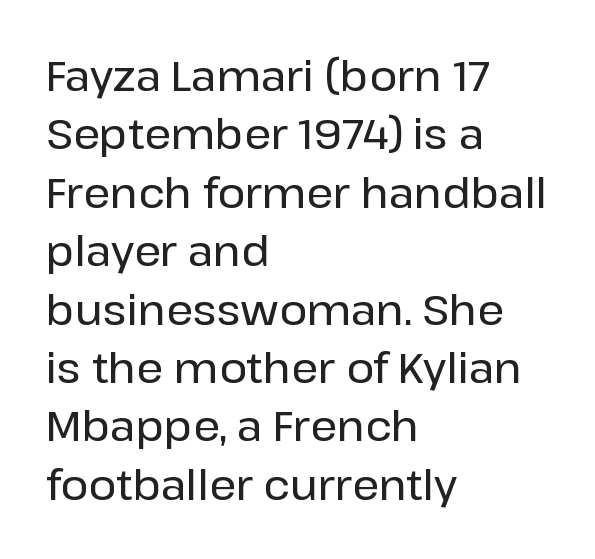
The image shows 42 px sans-serif type, upright; set left-aligned, normal line spacing (1.39x), normal letter spacing, not underlined; low stroke contrast and a medium x-height.
